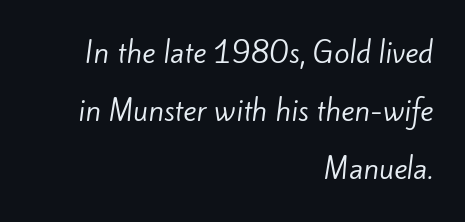
The image shows 28 px regular-weight sans-serif type; set right-aligned, loose line spacing (2.08x), normal letter spacing, not underlined; low stroke contrast and a small x-height.
